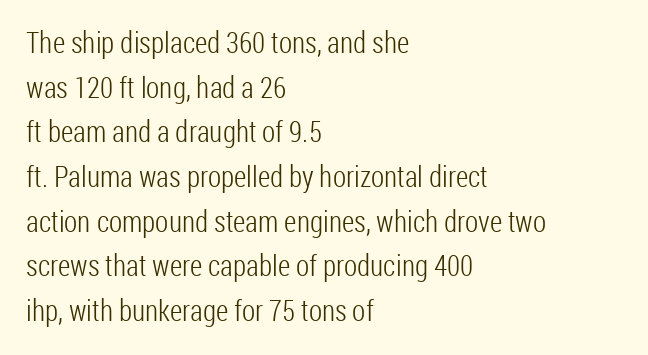
The image shows 29 px light, condensed sans-serif type, upright; set left-aligned, normal line spacing (1.54x), normal letter spacing, not underlined; low stroke contrast and a medium x-height.
